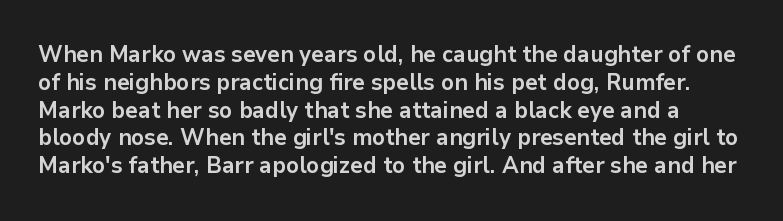
The image shows 23 px bold type, upright; set line spacing 1.21x, normal letter spacing, not underlined.
